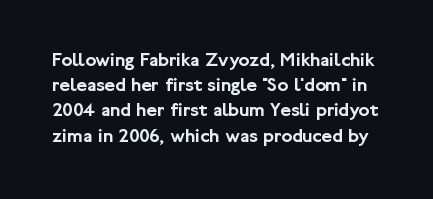
The lettering holds an erect, upright posture throughout. Plain, unruled lines of type. In terms of letterspacing, this is plain default setting. The rendering uses a moderate line-height, typical for paragraphs.
